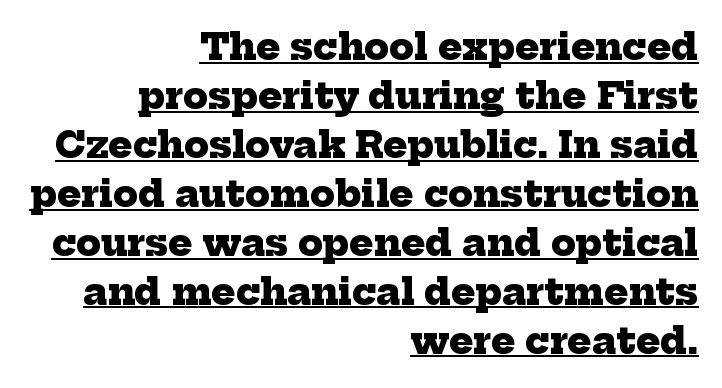
{"serif": "yes", "bold": "yes", "weight": "heavy", "width": "normal", "stroke_contrast": "low", "x_height": "medium", "monospaced": "no", "underline": "yes", "align": "right", "line_spacing": "normal", "line_spacing_ratio": 1.36, "letter_spacing": "normal", "letter_spacing_em": 0.0, "glyph_px": 36}
